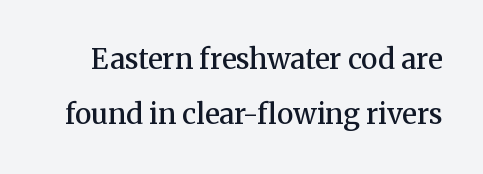
Q: Is the text bold? A: Semi-bold.
Q: Is the text italic (slanted)? A: No, it is upright.
Q: Is the typeface a serif or a sans-serif typeface? A: Serif.
Q: Is the text underlined? A: No.
Q: Is the spacing between letters normal or unusually wide? A: Normal.
Q: Is the spacing between lines tight, normal or loose? A: Loose.
Q: Width (condensed, normal, or wide)? A: Normal.
Q: Stroke contrast? A: Medium.
Q: x-height? A: Medium.
Q: Monospaced? A: No.
